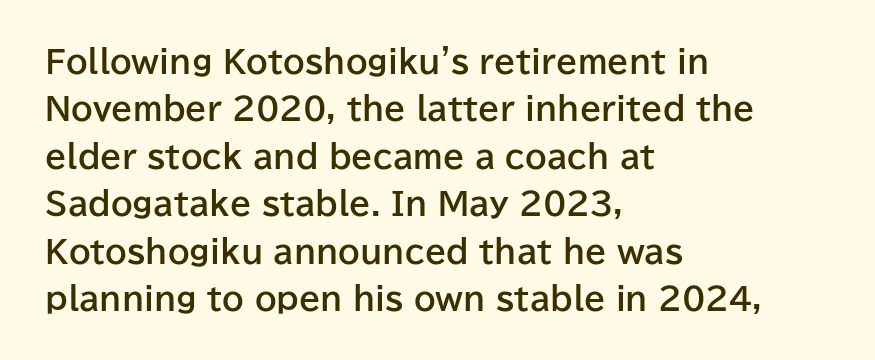
The image shows 31 px bold sans-serif type, upright; set left-aligned, normal line spacing (1.53x), normal letter spacing, not underlined; low stroke contrast and a medium x-height.
